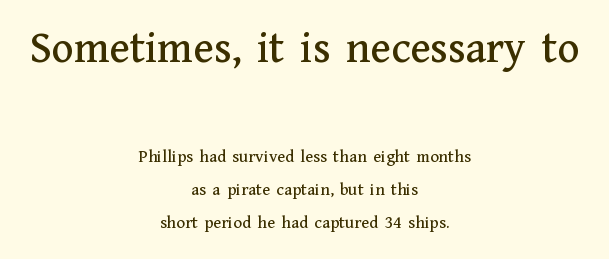
Q: Is the text italic (slanted)? A: No, it is upright.
Q: Is the typeface a serif or a sans-serif typeface? A: Serif.
Q: Is the text underlined? A: No.
Q: How is the paragraph aligned? A: Centered.
Q: Is the spacing between letters normal or unusually wide? A: Normal.
Q: Which block of text is set in a larger size, the first (top) or the second (bottom)? A: The first (top) one.
Q: Width (condensed, normal, or wide)? A: Normal.
Q: Stroke contrast? A: Medium.
Q: x-height? A: Medium.
Q: Monospaced? A: No.
